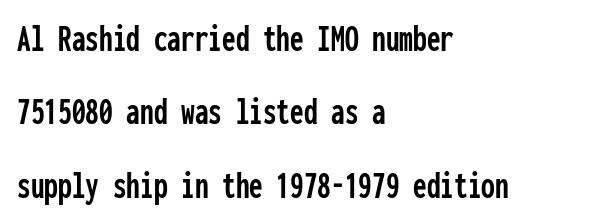
The passage shown is typed in a monospace face where columns stay perfectly aligned. These lines keep a tight, regular rhythm from letter to letter. Is there any slant? The stems are plumb. Lines of text with bare space underneath. Caption: multi-line text, flush left, ragged right.
